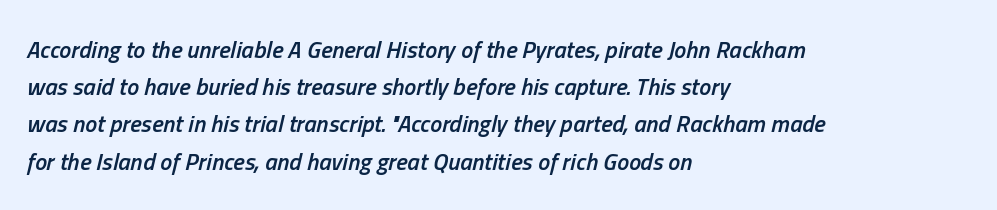
The image shows 24 px text type, italic (leaning right); set left-aligned, normal line spacing (1.55x), normal letter spacing, not underlined.
